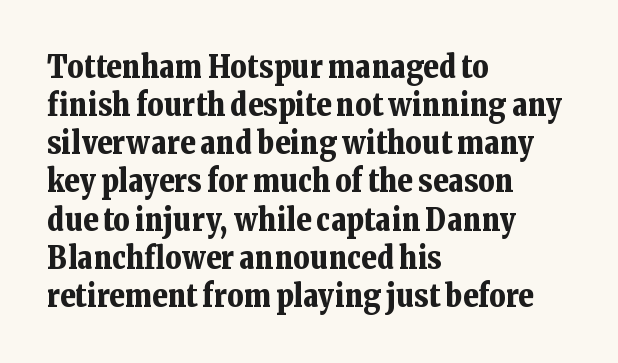
{"serif": "yes", "italic": "no", "bold": "yes", "weight": "bold", "width": "normal", "stroke_contrast": "low", "x_height": "medium", "monospaced": "no", "underline": "no", "align": "left", "line_spacing_ratio": 1.23, "letter_spacing": "normal", "letter_spacing_em": 0.0, "glyph_px": 31}
